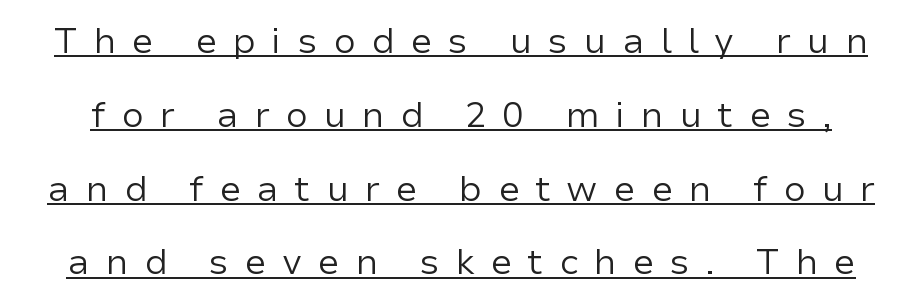
Q: Is the text bold? A: No.
Q: Is the text italic (slanted)? A: No, it is upright.
Q: Is the typeface a serif or a sans-serif typeface? A: Sans-serif.
Q: Is the text underlined? A: Yes.
Q: Is the spacing between letters normal or unusually wide? A: Unusually wide.
Q: Is the spacing between lines tight, normal or loose? A: Loose.
Q: Width (condensed, normal, or wide)? A: Normal.
Q: Stroke contrast? A: Low.
Q: x-height? A: Medium.
Q: Monospaced? A: No.
